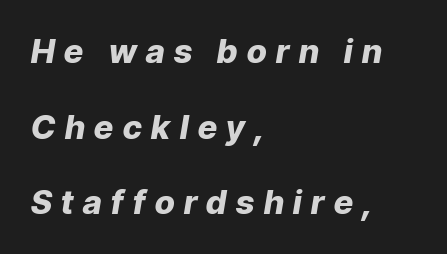
The image shows 33 px heavy type, italic (leaning right); set left-aligned, loose line spacing (2.29x), unusually wide letter spacing (+0.29 em), not underlined; low stroke contrast and a medium x-height.
